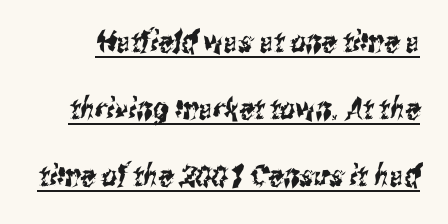
Q: Is the typeface a serif or a sans-serif typeface? A: Sans-serif.
Q: Is the text underlined? A: Yes.
Q: Is the spacing between letters normal or unusually wide? A: Normal.
Q: Is the spacing between lines tight, normal or loose? A: Loose.
Q: Width (condensed, normal, or wide)? A: Condensed.
Q: Stroke contrast? A: Medium.
Q: x-height? A: Medium.
Q: Monospaced? A: No.
